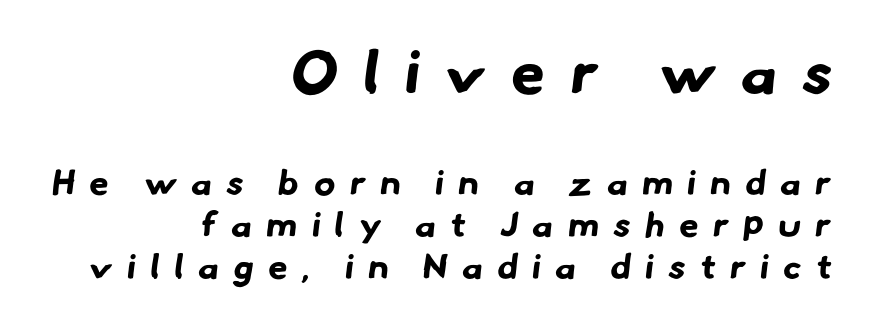
The image shows 61 px bold sans-serif type; set right-aligned, line spacing 1.2x, unusually wide letter spacing (+0.42 em), not underlined; the first (top) block is 1.74x larger; low stroke contrast and a small x-height.
